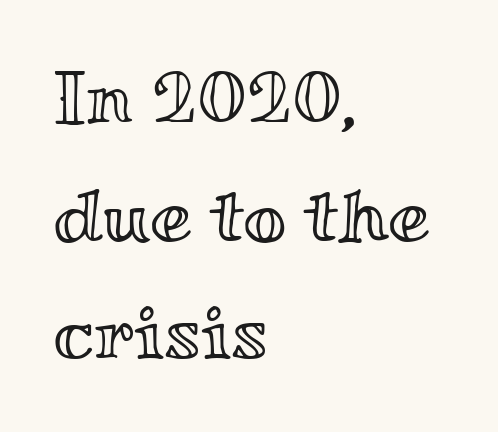
{"italic": "no", "width": "wide", "x_height": "small", "monospaced": "no", "underline": "no", "align": "left", "line_spacing": "normal", "line_spacing_ratio": 1.57, "letter_spacing": "normal", "letter_spacing_em": 0.0, "glyph_px": 75}
